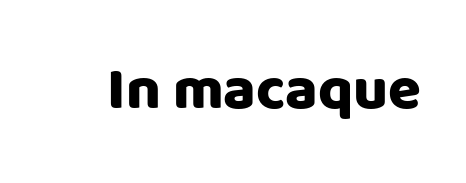
{"serif": "no", "italic": "no", "width": "normal", "stroke_contrast": "low", "x_height": "large", "monospaced": "no", "underline": "no", "letter_spacing": "normal", "letter_spacing_em": 0.0, "glyph_px": 60}
